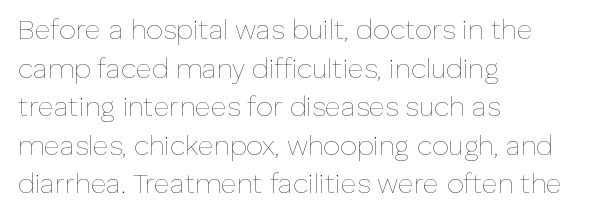
{"italic": "no", "bold": "no", "underline": "no", "align": "left", "line_spacing": "normal", "line_spacing_ratio": 1.43, "letter_spacing": "normal", "letter_spacing_em": 0.0, "glyph_px": 27}
